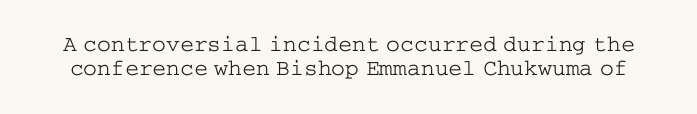
Q: Is the text bold? A: No.
Q: Is the text italic (slanted)? A: No, it is upright.
Q: Is the text underlined? A: No.
Q: Is the spacing between letters normal or unusually wide? A: Normal.
Q: Is the spacing between lines tight, normal or loose? A: Tight.
